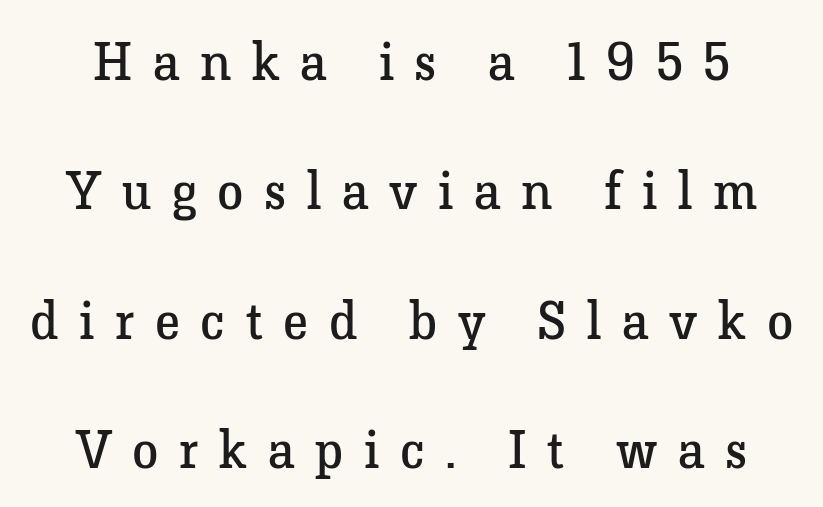
The image shows 53 px regular-weight serif type, upright; set loose line spacing (2.44x), unusually wide letter spacing (+0.39 em), not underlined; low stroke contrast and a medium x-height.
